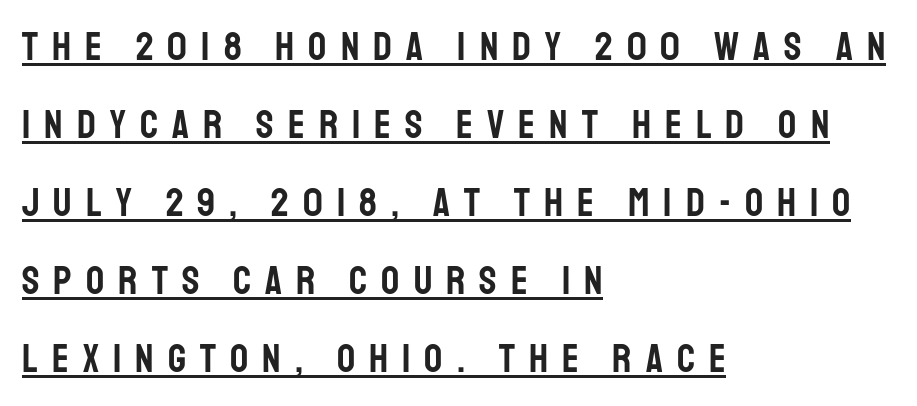
Q: Is the text italic (slanted)? A: No, it is upright.
Q: Is the typeface a serif or a sans-serif typeface? A: Sans-serif.
Q: Is the text underlined? A: Yes.
Q: How is the paragraph aligned? A: Left-aligned.
Q: Is the spacing between letters normal or unusually wide? A: Unusually wide.
Q: Is the spacing between lines tight, normal or loose? A: Loose.
Q: Width (condensed, normal, or wide)? A: Condensed.
Q: Stroke contrast? A: Low.
Q: x-height? A: Large.
Q: Monospaced? A: No.
